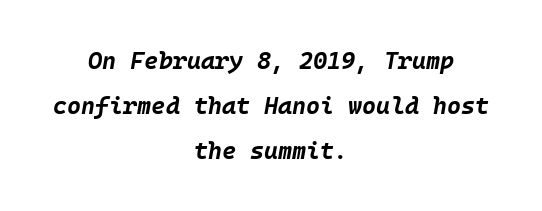
Q: Is the text bold? A: Yes.
Q: Is the text italic (slanted)? A: Yes, it leans right by about 10 degrees.
Q: Is the text underlined? A: No.
Q: How is the paragraph aligned? A: Centered.
Q: Is the spacing between letters normal or unusually wide? A: Normal.
